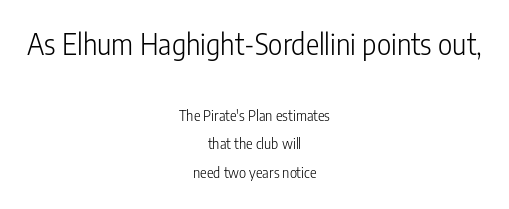
Q: Is the text bold? A: No.
Q: Is the text italic (slanted)? A: No, it is upright.
Q: Is the typeface a serif or a sans-serif typeface? A: Sans-serif.
Q: Is the text underlined? A: No.
Q: How is the paragraph aligned? A: Centered.
Q: Is the spacing between letters normal or unusually wide? A: Normal.
Q: Is the spacing between lines tight, normal or loose? A: Loose.
Q: Which block of text is set in a larger size, the first (top) or the second (bottom)? A: The first (top) one.
Q: Width (condensed, normal, or wide)? A: Condensed.
Q: Stroke contrast? A: Low.
Q: x-height? A: Medium.
Q: Monospaced? A: No.
